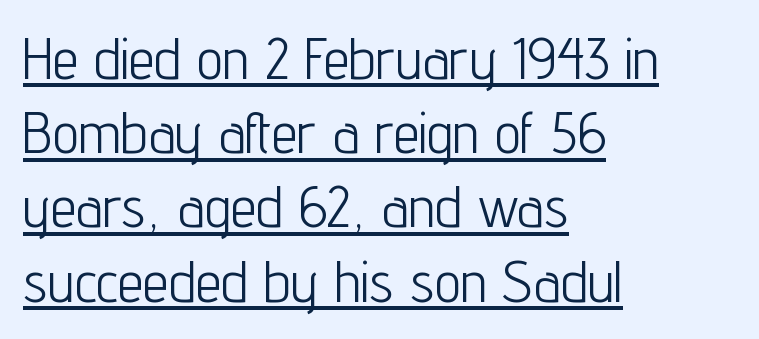
How would I describe the line gaps? Plain and ordinary. The typesetting does not lean heavy: it is not bold. The face used here appears with an underline applied. Glyph-to-glyph distance matches everyday printed text. Notice how the stems are strictly vertical — no italics here.
